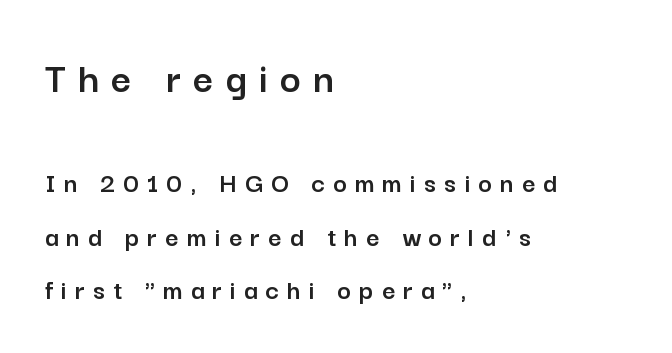
The image shows 44 px sans-serif type, upright; set left-aligned, line spacing 1.84x, unusually wide letter spacing (+0.28 em), not underlined; the first (top) block is 1.52x larger; low stroke contrast and a medium x-height.
